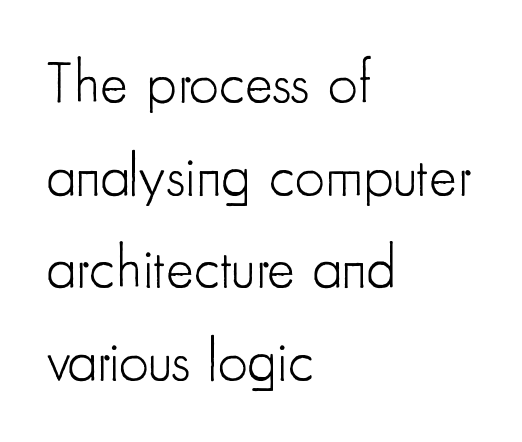
{"serif": "no", "italic": "no", "bold": "no", "weight": "light", "width": "condensed", "stroke_contrast": "low", "x_height": "small", "monospaced": "no", "underline": "no", "align": "left", "line_spacing": "normal", "line_spacing_ratio": 1.57, "letter_spacing": "normal", "letter_spacing_em": 0.0, "glyph_px": 59}
